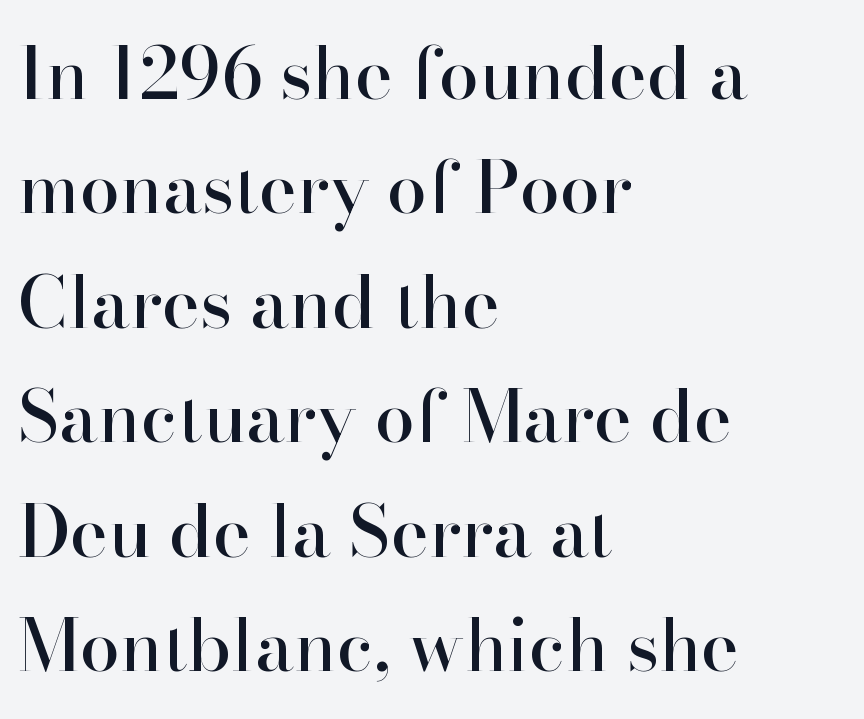
Looks like regular typesetting: each glyph gets only the width it needs. What kind of face is this? One with serifs. The words here are not underlined. Students, note that the glyphs here touch the page at normal intervals.
